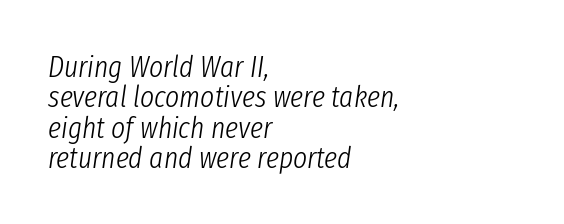
Q: Is the text bold? A: No.
Q: Is the text italic (slanted)? A: Yes, it leans right by about 8 degrees.
Q: Is the text underlined? A: No.
Q: How is the paragraph aligned? A: Left-aligned.
Q: Is the spacing between letters normal or unusually wide? A: Normal.
Q: Is the spacing between lines tight, normal or loose? A: Tight.
Q: Width (condensed, normal, or wide)? A: Condensed.
Q: Stroke contrast? A: Low.
Q: x-height? A: Medium.
Q: Monospaced? A: No.
